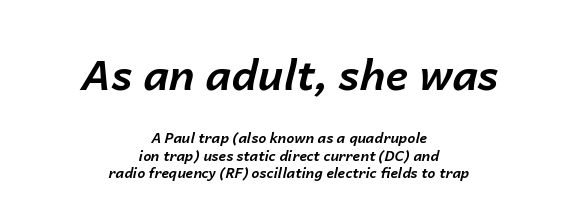
{"italic": "yes", "lean": "right", "slant_degrees": 14, "bold": "yes", "weight": "bold", "width": "normal", "stroke_contrast": "low", "x_height": "medium", "monospaced": "no", "underline": "no", "align": "center", "line_spacing": "normal", "line_spacing_ratio": 1.27, "letter_spacing": "normal", "letter_spacing_em": 0.0, "larger_block": "first", "size_ratio": 3.0, "glyph_px": 42}
